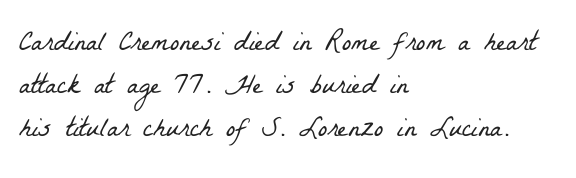
Q: Is the text bold? A: No.
Q: Is the typeface a serif or a sans-serif typeface? A: Serif.
Q: Is the text underlined? A: No.
Q: How is the paragraph aligned? A: Left-aligned.
Q: Is the spacing between letters normal or unusually wide? A: Normal.
Q: Is the spacing between lines tight, normal or loose? A: Normal.
Q: Width (condensed, normal, or wide)? A: Condensed.
Q: Stroke contrast? A: Low.
Q: x-height? A: Medium.
Q: Monospaced? A: No.
